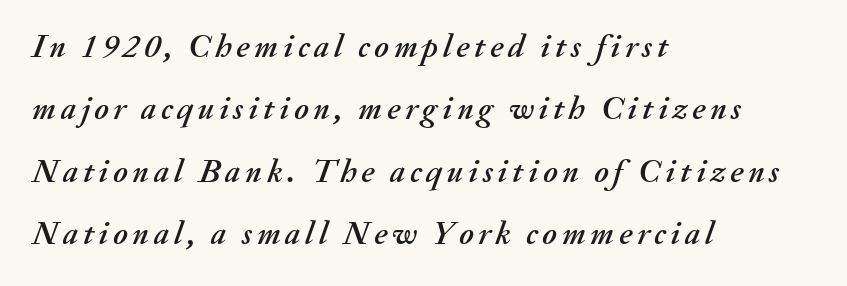
The image shows 33 px text type, italic (leaning right); set left-aligned, line spacing 1.89x, not underlined; medium stroke contrast and a small x-height.
